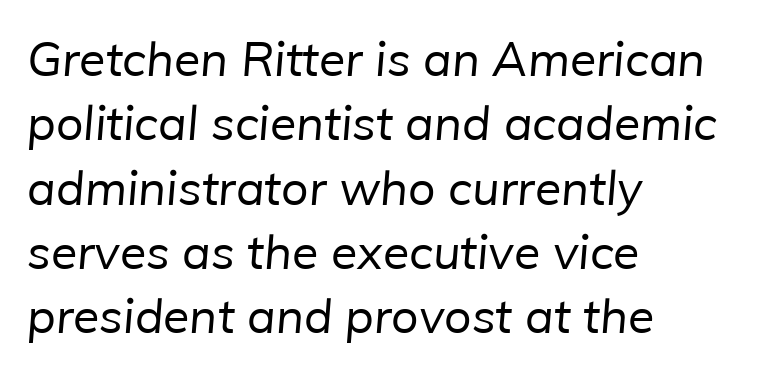
Q: Is the text bold? A: No.
Q: Is the typeface a serif or a sans-serif typeface? A: Sans-serif.
Q: Is the text underlined? A: No.
Q: How is the paragraph aligned? A: Left-aligned.
Q: Is the spacing between letters normal or unusually wide? A: Normal.
Q: Is the spacing between lines tight, normal or loose? A: Normal.
Q: Width (condensed, normal, or wide)? A: Normal.
Q: Stroke contrast? A: Low.
Q: x-height? A: Medium.
Q: Monospaced? A: No.
